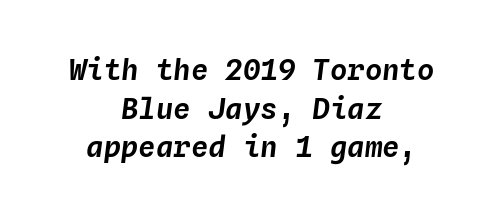
Q: Is the text italic (slanted)? A: Yes, it leans right by about 4 degrees.
Q: Is the text underlined? A: No.
Q: How is the paragraph aligned? A: Centered.
Q: Is the spacing between letters normal or unusually wide? A: Normal.
Q: Is the spacing between lines tight, normal or loose? A: Normal.
Q: Width (condensed, normal, or wide)? A: Normal.
Q: Stroke contrast? A: Low.
Q: x-height? A: Medium.
Q: Monospaced? A: Yes.
